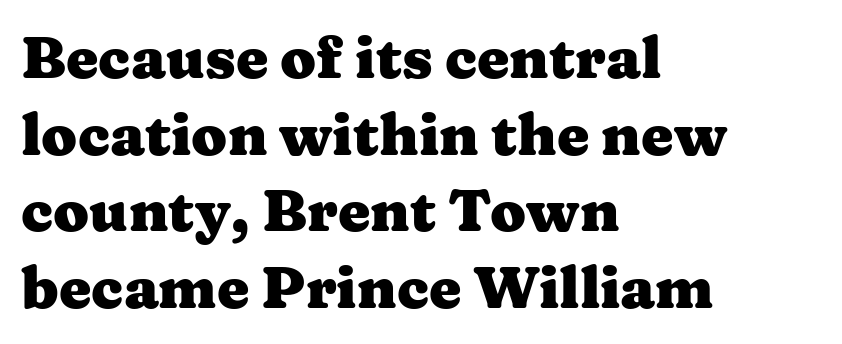
{"serif": "yes", "italic": "no", "bold": "yes", "weight": "heavy", "width": "wide", "stroke_contrast": "medium", "x_height": "medium", "monospaced": "no", "underline": "no", "align": "left", "line_spacing": "normal", "line_spacing_ratio": 1.32, "letter_spacing": "normal", "letter_spacing_em": 0.0, "glyph_px": 58}
